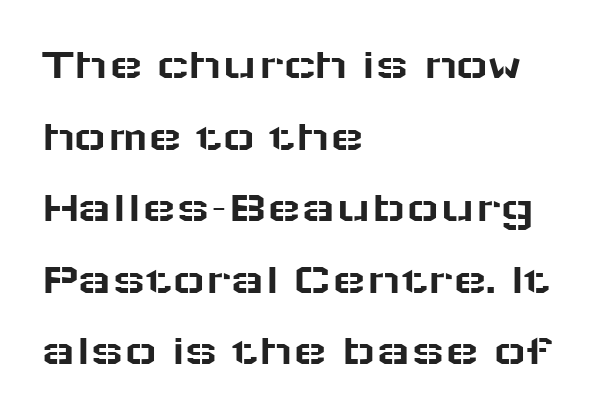
Q: Is the text italic (slanted)? A: No, it is upright.
Q: Is the typeface a serif or a sans-serif typeface? A: Sans-serif.
Q: Is the text underlined? A: No.
Q: How is the paragraph aligned? A: Left-aligned.
Q: Is the spacing between letters normal or unusually wide? A: Normal.
Q: Is the spacing between lines tight, normal or loose? A: Normal.
Q: Width (condensed, normal, or wide)? A: Wide.
Q: Stroke contrast? A: Low.
Q: x-height? A: Medium.
Q: Monospaced? A: No.
